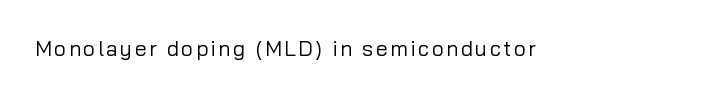
Nope, not italic — everything's standing straight. Weight: regular or lighter. This rendering features lettering with no underline.
